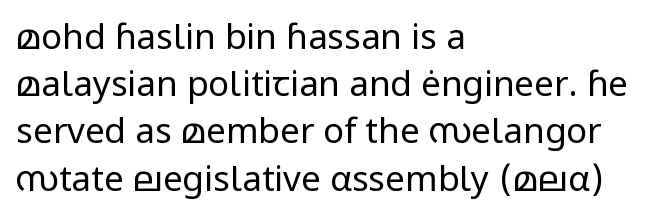
The image shows 35 px regular-weight sans-serif type, upright; set left-aligned, normal line spacing (1.35x), normal letter spacing, not underlined; low stroke contrast and a medium x-height.
